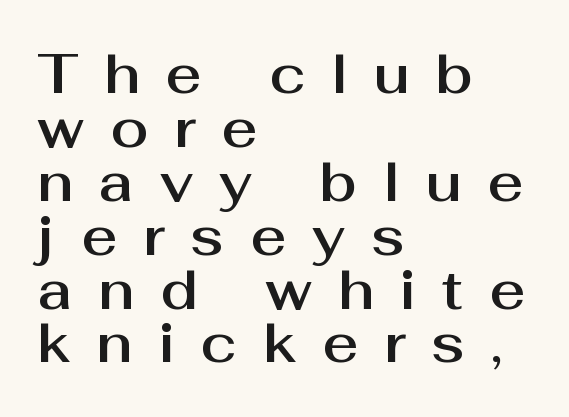
The image shows 55 px sans-serif type, upright; set left-aligned, tight line spacing (0.98x), unusually wide letter spacing (+0.47 em), not underlined; medium stroke contrast and a medium x-height.
